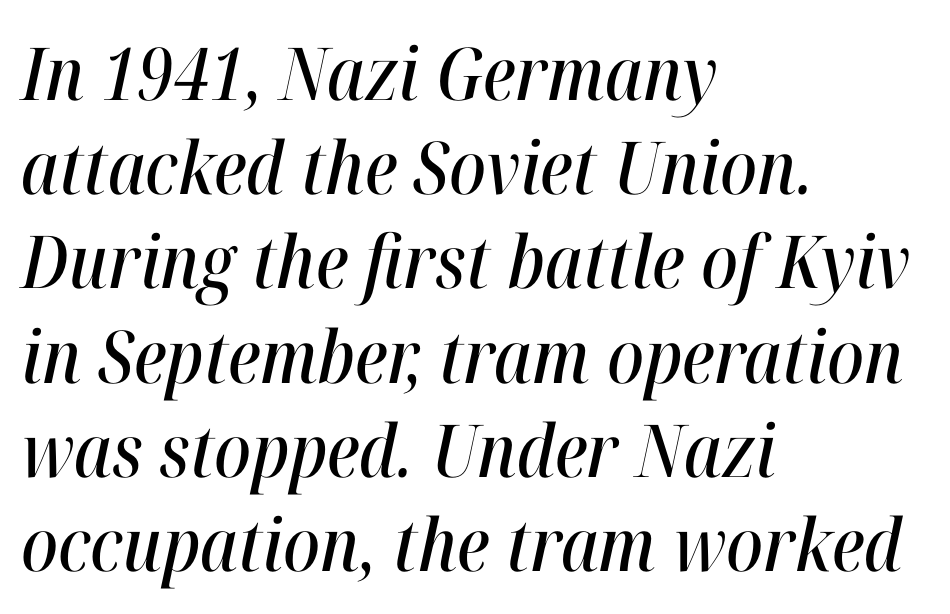
{"italic": "yes", "lean": "right", "slant_degrees": 12, "width": "condensed", "stroke_contrast": "high", "x_height": "medium", "monospaced": "no", "underline": "no", "align": "left", "line_spacing": "normal", "line_spacing_ratio": 1.29, "letter_spacing": "normal", "letter_spacing_em": 0.0, "glyph_px": 73}
